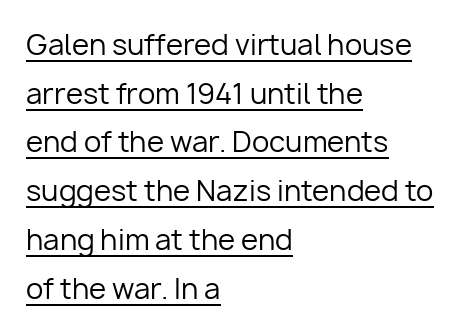
{"serif": "no", "italic": "no", "bold": "no", "weight": "regular", "width": "normal", "stroke_contrast": "low", "x_height": "medium", "monospaced": "no", "underline": "yes", "align": "left", "line_spacing_ratio": 1.74, "letter_spacing": "normal", "letter_spacing_em": 0.0, "glyph_px": 28}
